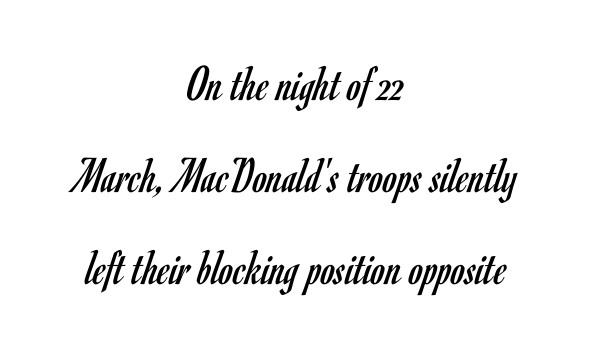
This sample uses a sans-serif face. The letters advance in unequal steps, a hallmark of proportional type. Compared with typical body copy, the letter spacing here is the same. A light-to-regular cut is what we see here.
